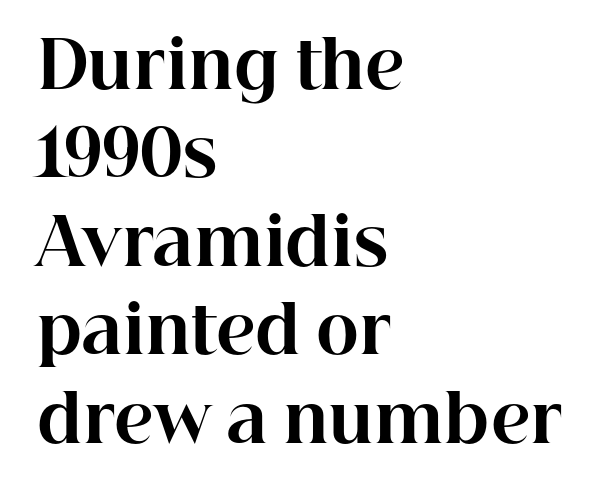
Q: Is the text bold? A: Yes.
Q: Is the text italic (slanted)? A: No, it is upright.
Q: Is the typeface a serif or a sans-serif typeface? A: Serif.
Q: Is the text underlined? A: No.
Q: How is the paragraph aligned? A: Left-aligned.
Q: Is the spacing between letters normal or unusually wide? A: Normal.
Q: Is the spacing between lines tight, normal or loose? A: Normal.
Q: Width (condensed, normal, or wide)? A: Normal.
Q: Stroke contrast? A: High.
Q: x-height? A: Medium.
Q: Monospaced? A: No.
